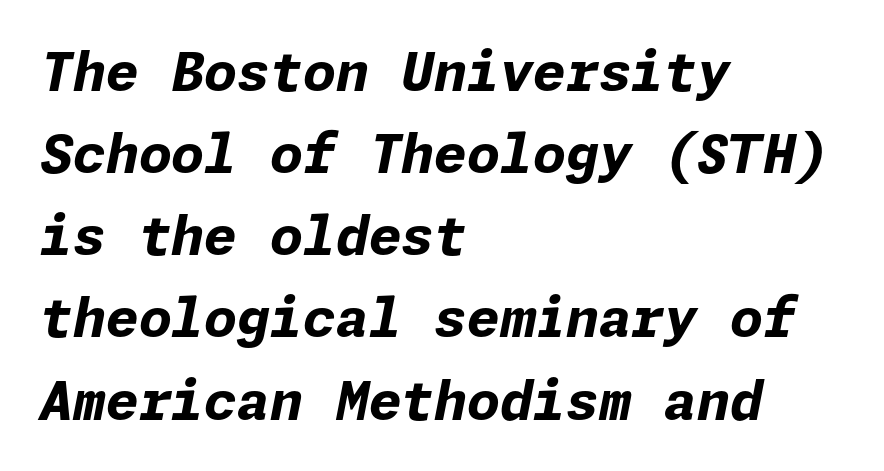
Q: Is the text bold? A: Yes.
Q: Is the text italic (slanted)? A: Yes, it leans right by about 11 degrees.
Q: Is the text underlined? A: No.
Q: How is the paragraph aligned? A: Left-aligned.
Q: Is the spacing between letters normal or unusually wide? A: Normal.
Q: Is the spacing between lines tight, normal or loose? A: Normal.
Q: Width (condensed, normal, or wide)? A: Normal.
Q: Stroke contrast? A: Low.
Q: x-height? A: Medium.
